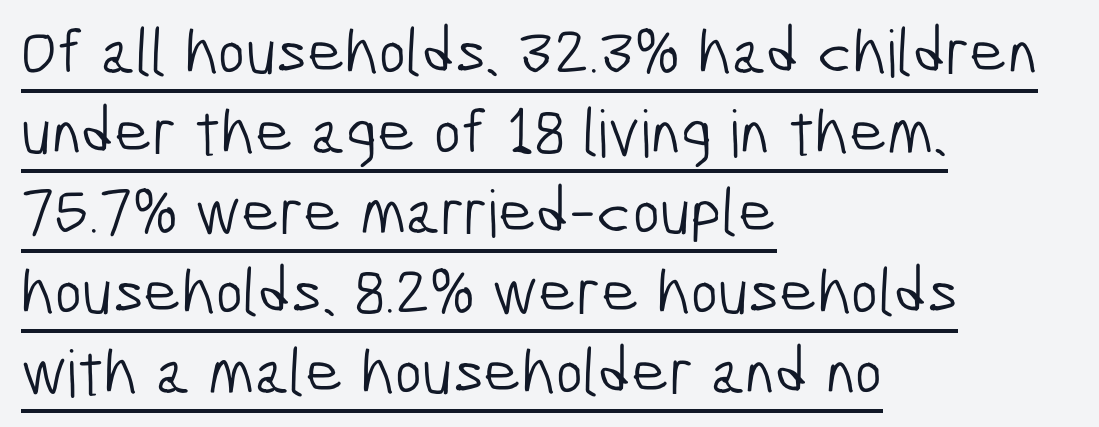
Serif or sans? Sans — the stroke terminals are bare. The passage shown has conventional tracking throughout. A light-to-regular cut is what we see here. Each letter keeps its own natural width here, so spacing adapts to shape. Underlining? Definitely there. A student would call this left alignment; a typographer would say flush left, rag right.
